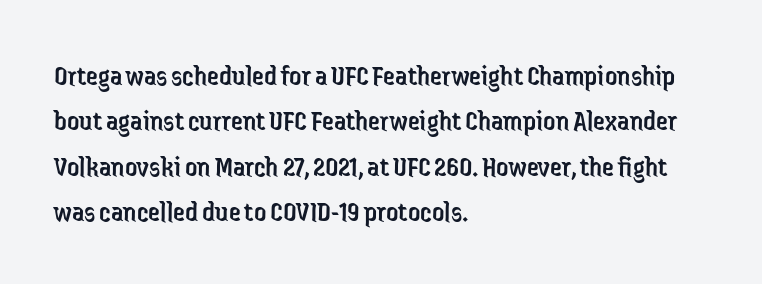
{"serif": "no", "italic": "no", "bold": "no", "weight": "regular", "width": "condensed", "stroke_contrast": "low", "x_height": "medium", "monospaced": "no", "underline": "no", "align": "left", "line_spacing": "normal", "line_spacing_ratio": 1.51, "letter_spacing": "normal", "letter_spacing_em": 0.0, "glyph_px": 30}
